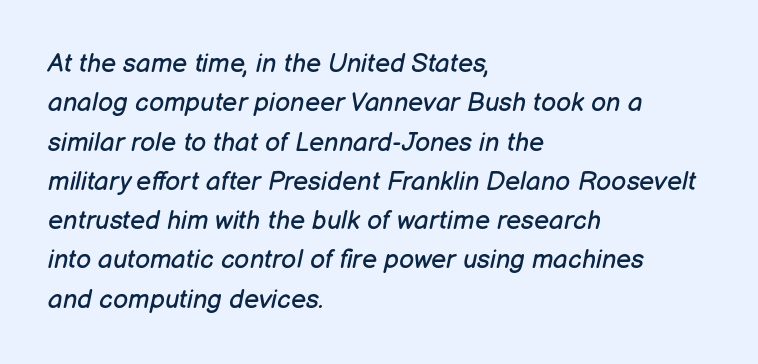
{"italic": "yes", "lean": "right", "slant_degrees": 12, "bold": "no", "underline": "no", "align": "left", "line_spacing": "normal", "line_spacing_ratio": 1.51, "letter_spacing": "normal", "letter_spacing_em": 0.0, "glyph_px": 26}
